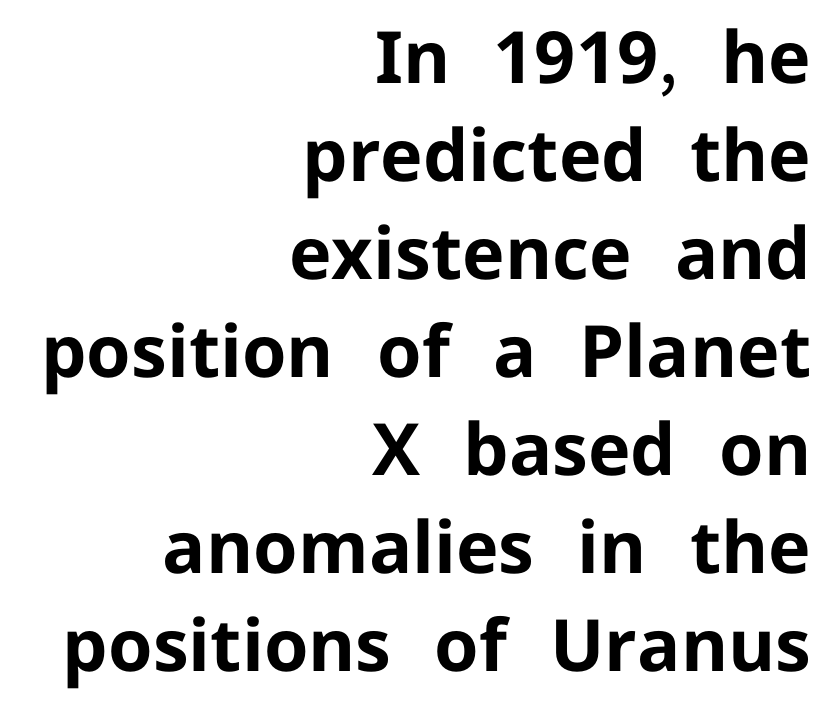
The image shows 72 px bold sans-serif type, upright; set right-aligned, normal line spacing (1.36x), normal letter spacing, not underlined; low stroke contrast and a medium x-height.
